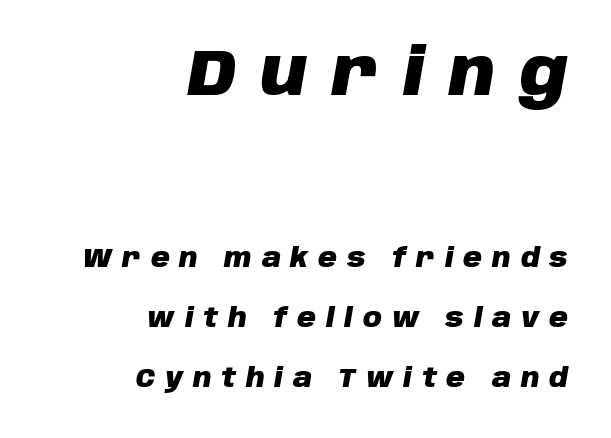
Q: Is the text bold? A: Yes.
Q: Is the text italic (slanted)? A: Yes, it leans right by about 10 degrees.
Q: Is the text underlined? A: No.
Q: How is the paragraph aligned? A: Right-aligned.
Q: Is the spacing between letters normal or unusually wide? A: Unusually wide.
Q: Is the spacing between lines tight, normal or loose? A: Loose.
Q: Which block of text is set in a larger size, the first (top) or the second (bottom)? A: The first (top) one.
Q: Width (condensed, normal, or wide)? A: Normal.
Q: Stroke contrast? A: Low.
Q: x-height? A: Large.
Q: Monospaced? A: No.
